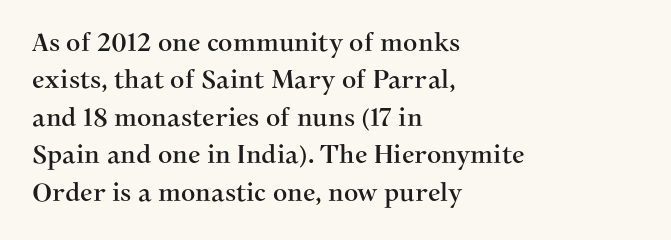
{"italic": "no", "underline": "no", "align": "left", "line_spacing": "normal", "line_spacing_ratio": 1.5, "letter_spacing": "normal", "letter_spacing_em": 0.0, "glyph_px": 25}
